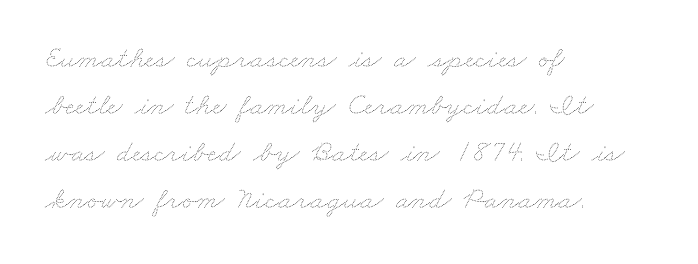
Observe the ordinary spacing: letters are neighbours, not strangers. Regarding leading, the lines here are spaced in the standard way. Horizontally, the lines are justified to the leading edge only. Unbolded letterforms with no extra heft. The strip under each line holds only bare page. This sample has the flowing, uneven cadence of proportional lettering.
